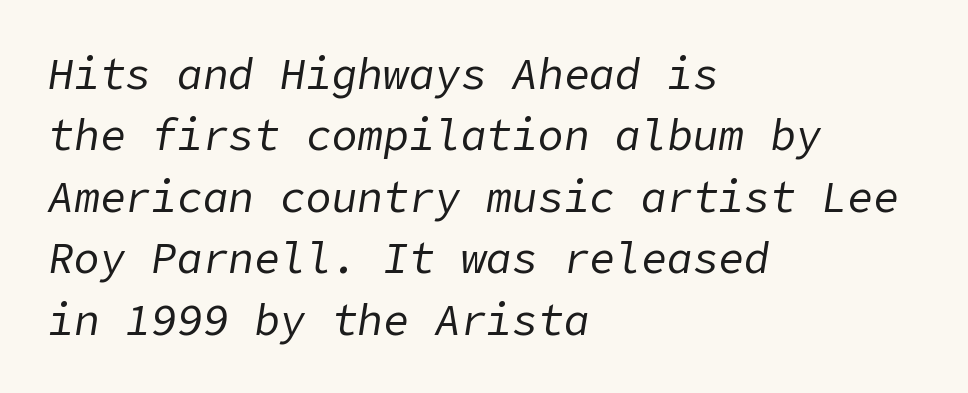
Q: Is the text bold? A: No.
Q: Is the text italic (slanted)? A: Yes, it leans right by about 9 degrees.
Q: Is the text underlined? A: No.
Q: How is the paragraph aligned? A: Left-aligned.
Q: Is the spacing between letters normal or unusually wide? A: Normal.
Q: Is the spacing between lines tight, normal or loose? A: Normal.
Q: Width (condensed, normal, or wide)? A: Normal.
Q: Stroke contrast? A: Low.
Q: x-height? A: Medium.
